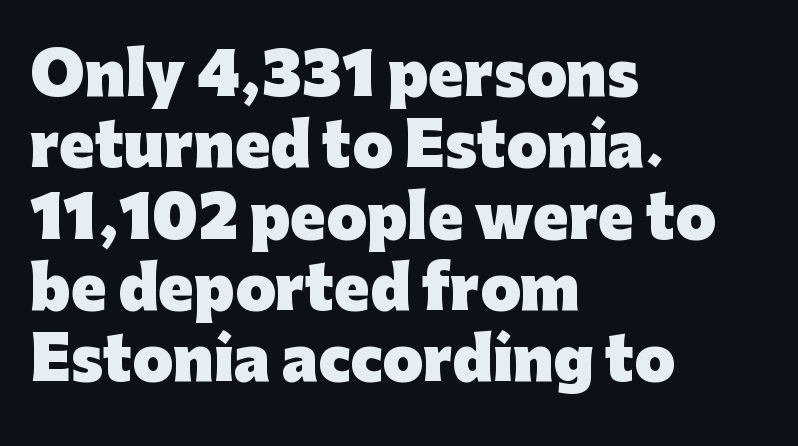
You could call the tracking neutral — neither tight nor loose. Anything drawn beneath the words? Only blank space. Note: no serifs on the glyphs. Heavy, bold letterforms.
